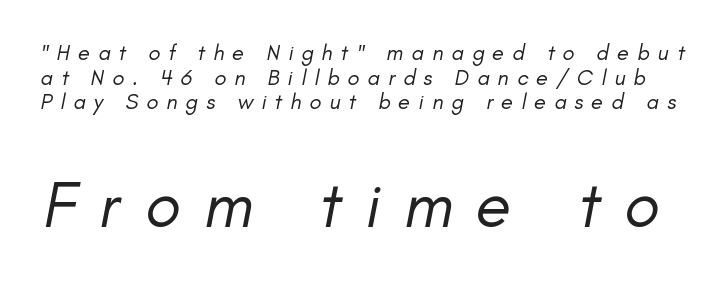
{"italic": "yes", "lean": "right", "slant_degrees": 11, "bold": "no", "weight": "regular", "width": "normal", "stroke_contrast": "low", "x_height": "small", "monospaced": "no", "underline": "no", "line_spacing": "tight", "line_spacing_ratio": 1.12, "letter_spacing": "wide", "letter_spacing_em": 0.37, "larger_block": "second", "size_ratio": 2.95, "glyph_px": 65}
